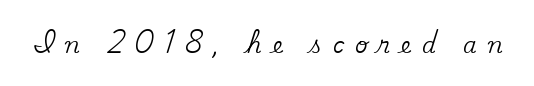
Underlining? Definitely not there. Caption: expanded tracking, letters set apart.
